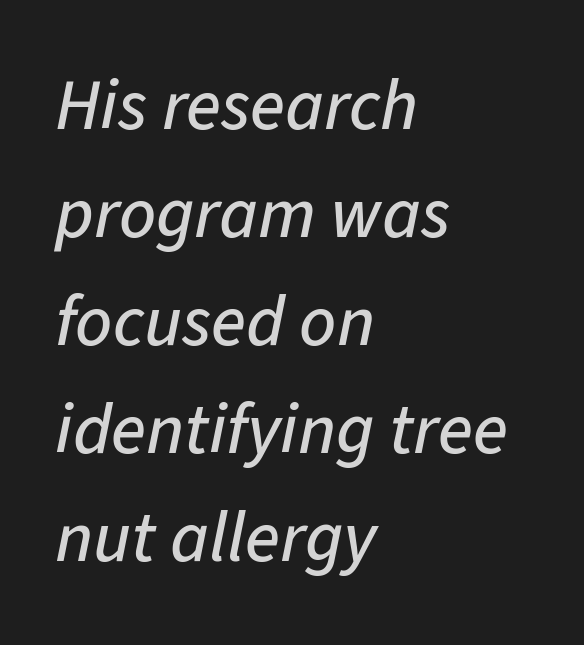
The image shows 72 px text type, italic (leaning right); set left-aligned, normal line spacing (1.5x), normal letter spacing, not underlined; low stroke contrast and a medium x-height.
